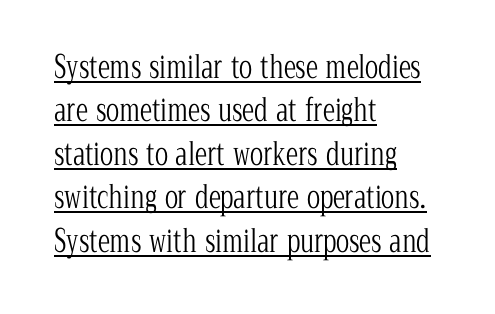
The image shows 31 px light, condensed serif type, upright; set left-aligned, normal line spacing (1.4x), normal letter spacing, underlined; low stroke contrast and a medium x-height.
